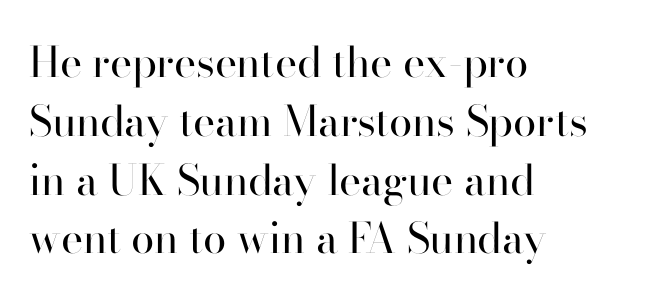
Evenly set lines give the paragraph a standard silhouette. This rendering leaves character spacing at its baseline value. Does the type have serifs? No, each stem ends abruptly. Looks like regular typesetting: each glyph gets only the width it needs. The letters stand upright; this is a roman face.
